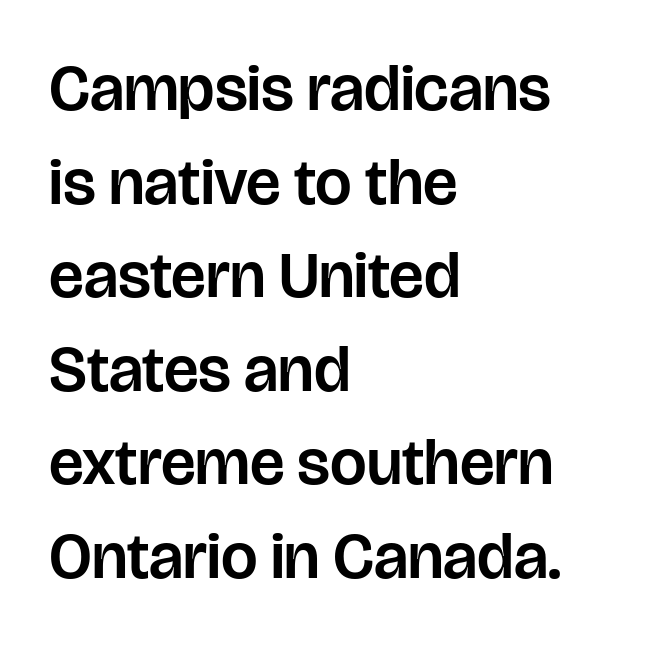
Q: Is the text italic (slanted)? A: No, it is upright.
Q: Is the typeface a serif or a sans-serif typeface? A: Sans-serif.
Q: Is the text underlined? A: No.
Q: How is the paragraph aligned? A: Left-aligned.
Q: Is the spacing between letters normal or unusually wide? A: Normal.
Q: Is the spacing between lines tight, normal or loose? A: Normal.
Q: Width (condensed, normal, or wide)? A: Normal.
Q: Stroke contrast? A: Low.
Q: x-height? A: Large.
Q: Monospaced? A: No.
